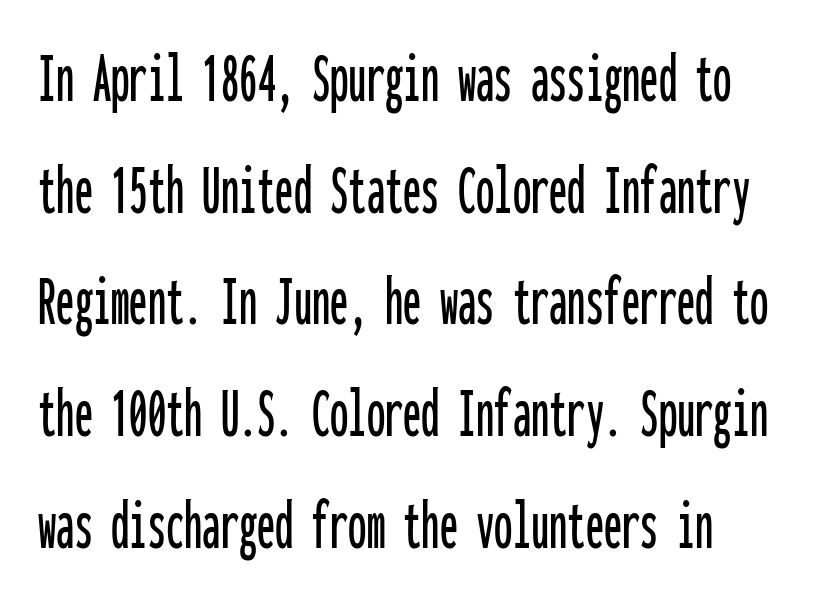
Q: Is the text italic (slanted)? A: No, it is upright.
Q: Is the typeface a serif or a sans-serif typeface? A: Sans-serif.
Q: Is the text underlined? A: No.
Q: Is the spacing between letters normal or unusually wide? A: Normal.
Q: Is the spacing between lines tight, normal or loose? A: Normal.
Q: Width (condensed, normal, or wide)? A: Condensed.
Q: Stroke contrast? A: Low.
Q: x-height? A: Medium.
Q: Monospaced? A: Yes.
